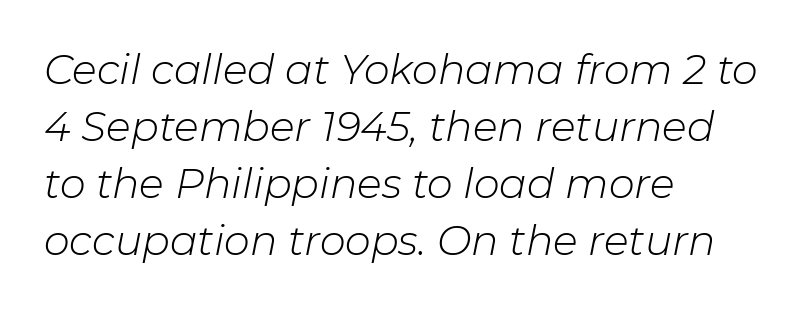
Q: Is the text bold? A: No.
Q: Is the text italic (slanted)? A: Yes, it leans right by about 11 degrees.
Q: Is the text underlined? A: No.
Q: How is the paragraph aligned? A: Left-aligned.
Q: Is the spacing between letters normal or unusually wide? A: Normal.
Q: Is the spacing between lines tight, normal or loose? A: Normal.
Q: Width (condensed, normal, or wide)? A: Normal.
Q: Stroke contrast? A: Low.
Q: x-height? A: Medium.
Q: Monospaced? A: No.
